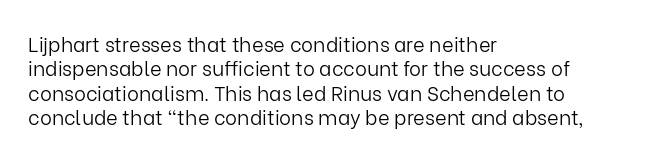
The image shows 20 px text type, upright; set left-aligned, line spacing 1.22x, normal letter spacing, not underlined.
